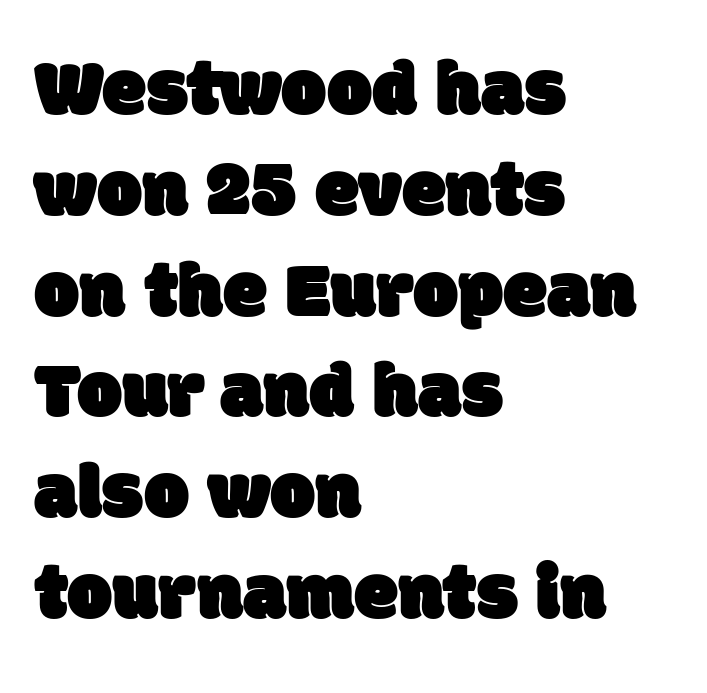
The image shows 80 px sans-serif type; set left-aligned, normal line spacing (1.26x), normal letter spacing, not underlined; low stroke contrast and a large x-height.
